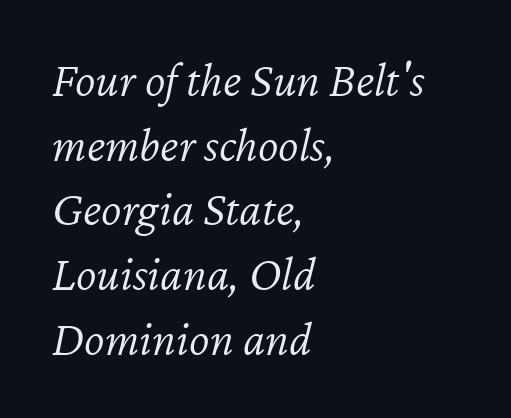
This sample uses an oblique cut, with every glyph tilted off the vertical. Look at the tracking — it's just the regular setting, nothing added. This rendering uses left alignment, leaving the right contour irregular. The font is comparable to plain body text, perhaps lighter. Regarding leading, the lines here are spaced in the standard way. Each row of text sits above clean, open space.
